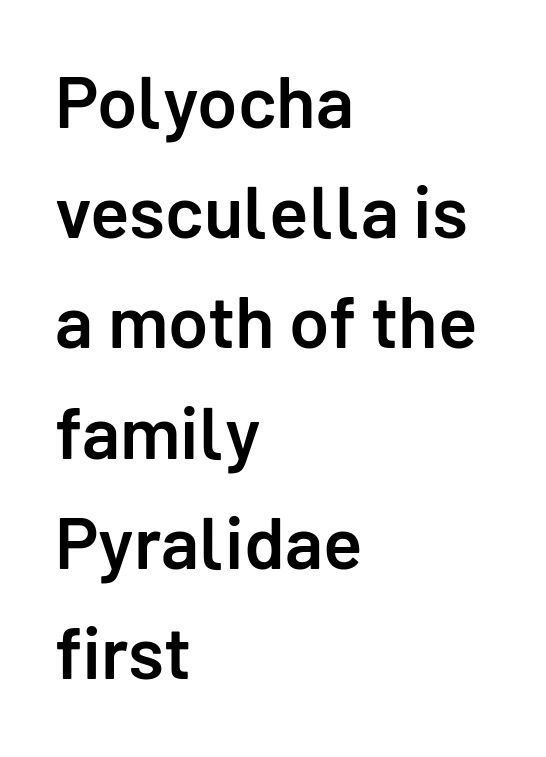
A typesetter would call this leading conventional body-copy spacing. This is moderately heavy type, rendered in semibold. Observe the absence of serifs on each vertical stroke in this sample. The rendering anchors every line to the left-hand side. Glance below the letters and you will spot only blank space. The horizontal fit of the characters is conventional and even.
